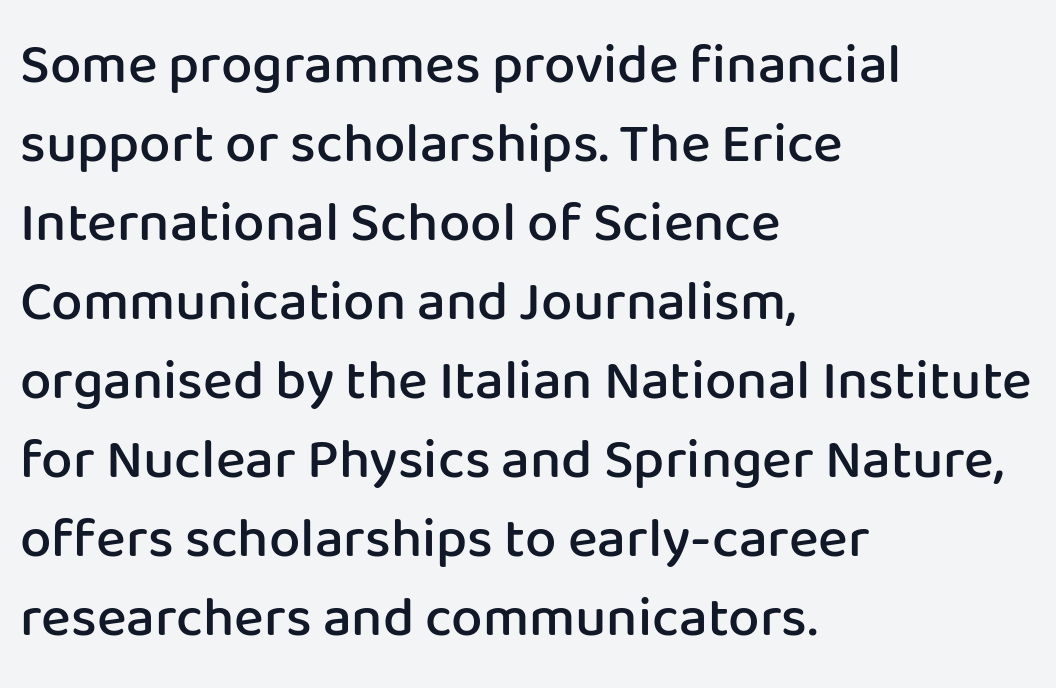
Caption: multi-line text, flush left, ragged right. When letters stand straight like this, we call the style roman or upright. Compared with typical body copy, the letter spacing here is the same. The rendering uses a moderate line-height, typical for paragraphs. Proportional: the letters do not fall into vertical columns.
